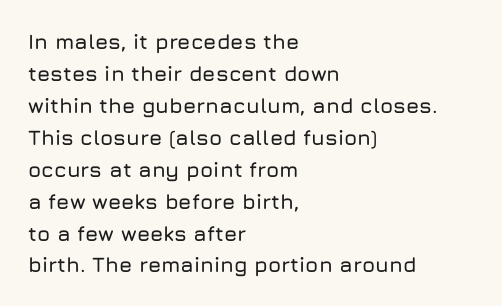
{"italic": "no", "underline": "no", "align": "left", "line_spacing": "normal", "line_spacing_ratio": 1.52, "letter_spacing": "normal", "letter_spacing_em": 0.0, "glyph_px": 21}
